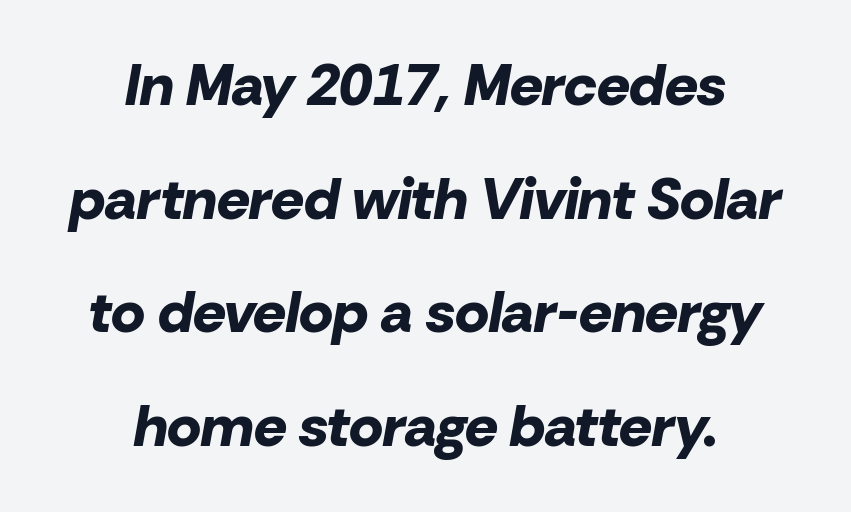
The image shows 58 px bold type, italic (leaning right); set centered, loose line spacing (1.96x), normal letter spacing, not underlined; low stroke contrast and a medium x-height.
